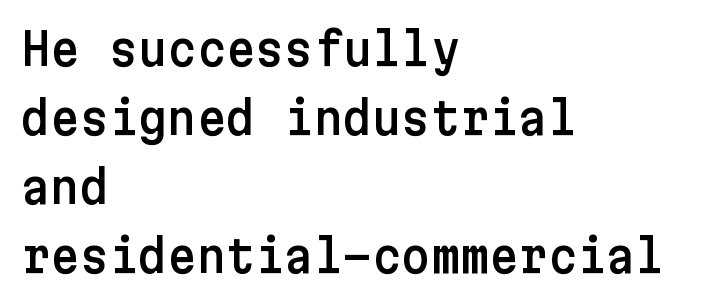
The image shows 45 px sans-serif type, upright; set left-aligned, normal line spacing (1.53x), normal letter spacing, not underlined; low stroke contrast and a medium x-height.
